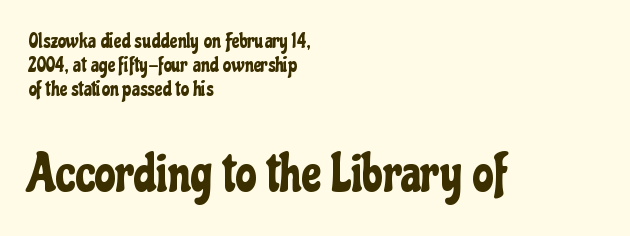
The image shows 53 px condensed sans-serif type, upright; set left-aligned, tight line spacing (1.14x), normal letter spacing, not underlined; the second (bottom) block is 2.52x larger; low stroke contrast and a medium x-height.
